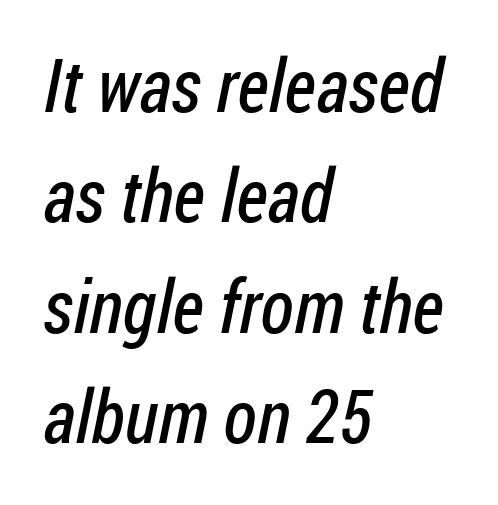
Q: Is the text bold? A: No.
Q: Is the typeface a serif or a sans-serif typeface? A: Sans-serif.
Q: Is the text underlined? A: No.
Q: How is the paragraph aligned? A: Left-aligned.
Q: Is the spacing between letters normal or unusually wide? A: Normal.
Q: Is the spacing between lines tight, normal or loose? A: Normal.
Q: Width (condensed, normal, or wide)? A: Condensed.
Q: Stroke contrast? A: Low.
Q: x-height? A: Medium.
Q: Monospaced? A: No.
